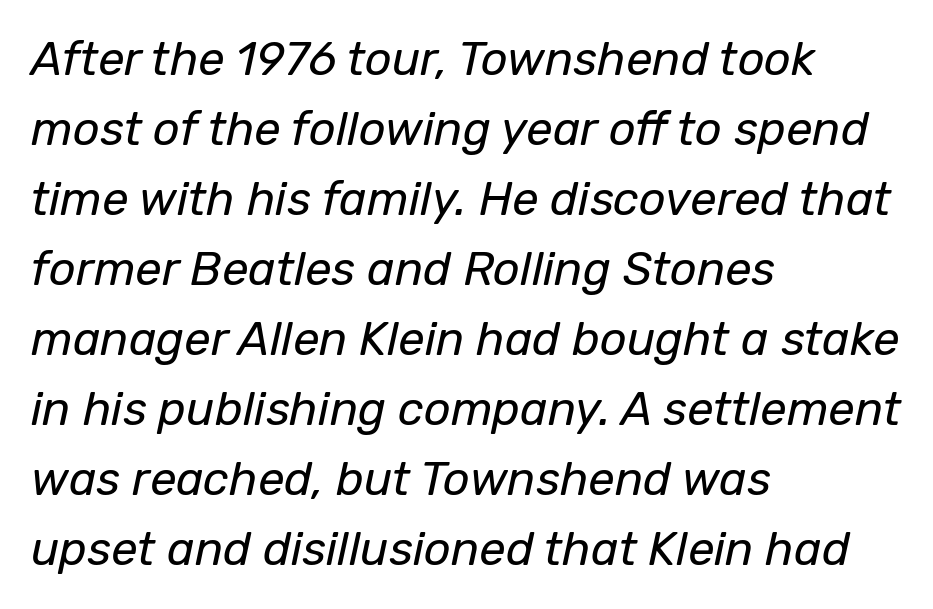
The image shows 47 px regular-weight type, italic (leaning right); set left-aligned, normal line spacing (1.49x), normal letter spacing, not underlined; low stroke contrast and a medium x-height.
